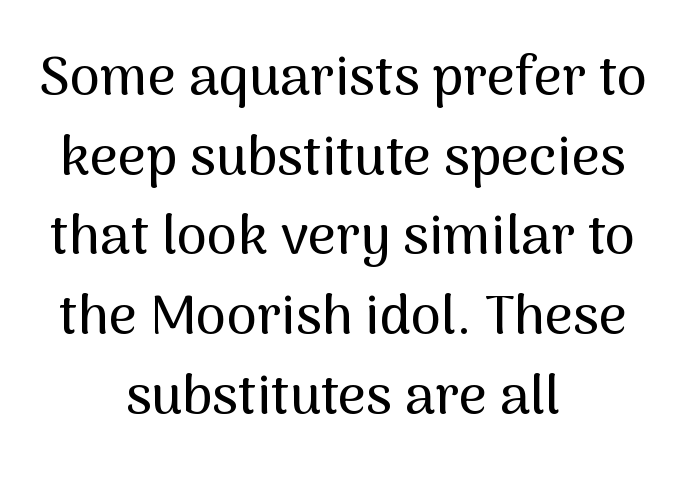
{"serif": "no", "italic": "no", "width": "normal", "stroke_contrast": "medium", "x_height": "medium", "monospaced": "no", "underline": "no", "align": "center", "line_spacing": "normal", "line_spacing_ratio": 1.45, "letter_spacing": "normal", "letter_spacing_em": 0.0, "glyph_px": 55}
